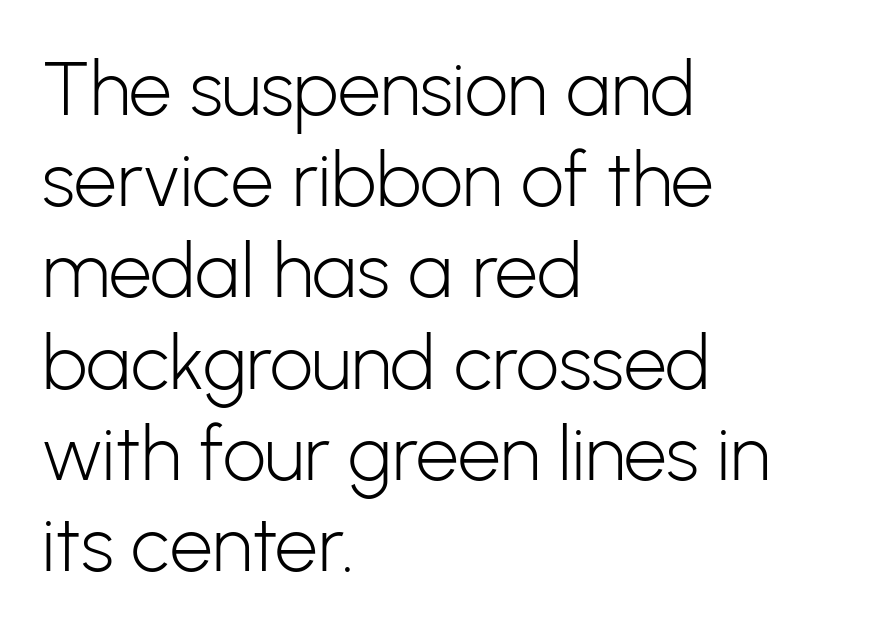
Q: Is the text bold? A: No.
Q: Is the text italic (slanted)? A: No, it is upright.
Q: Is the typeface a serif or a sans-serif typeface? A: Sans-serif.
Q: Is the text underlined? A: No.
Q: How is the paragraph aligned? A: Left-aligned.
Q: Is the spacing between letters normal or unusually wide? A: Normal.
Q: Width (condensed, normal, or wide)? A: Normal.
Q: Stroke contrast? A: Low.
Q: x-height? A: Medium.
Q: Monospaced? A: No.
